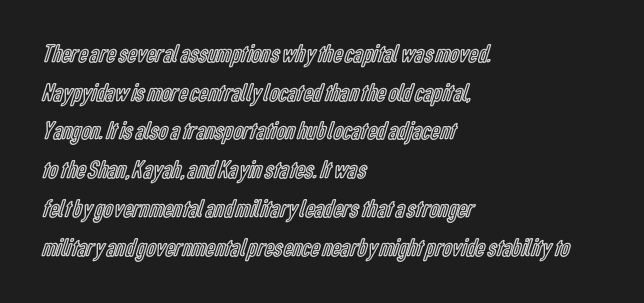
Q: Is the text italic (slanted)? A: Yes.
Q: Is the text underlined? A: No.
Q: How is the paragraph aligned? A: Left-aligned.
Q: Is the spacing between letters normal or unusually wide? A: Normal.
Q: Is the spacing between lines tight, normal or loose? A: Normal.
